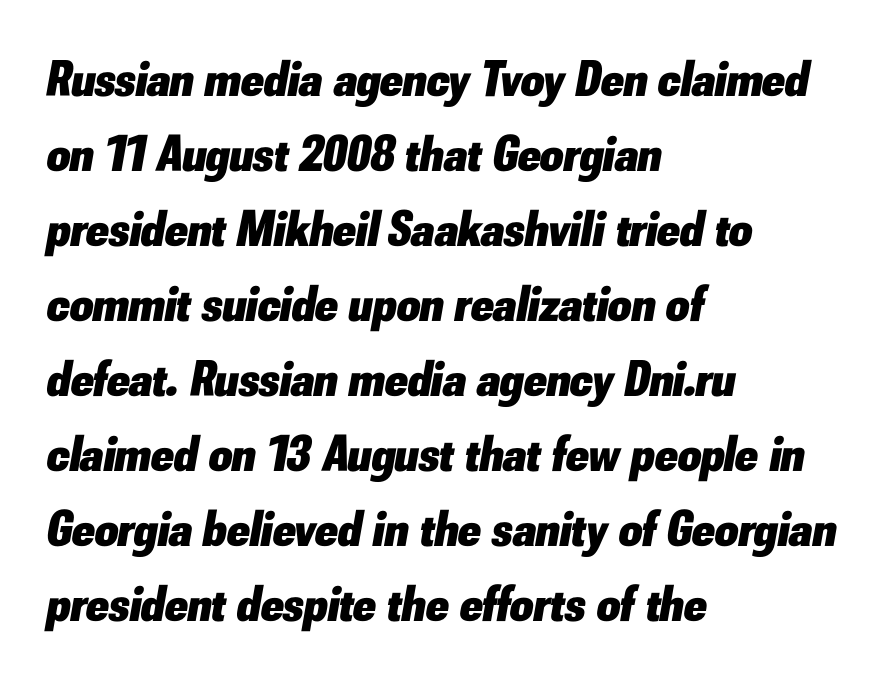
The image shows 51 px heavy type, italic (leaning right); set left-aligned, normal line spacing (1.47x), normal letter spacing, not underlined; low stroke contrast and a small x-height.
